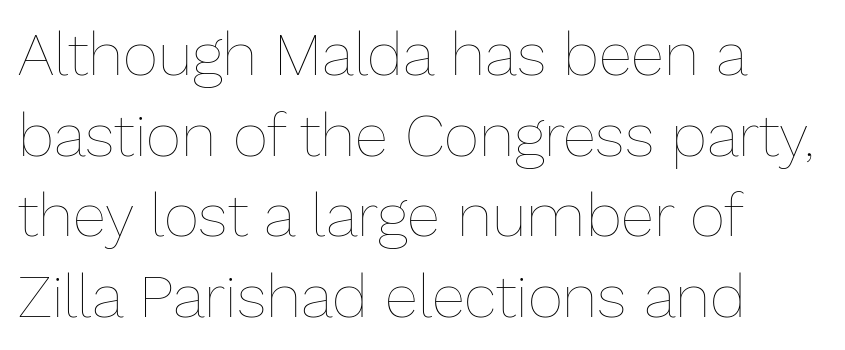
{"italic": "no", "bold": "no", "weight": "thin", "width": "normal", "stroke_contrast": "low", "x_height": "medium", "monospaced": "no", "underline": "no", "align": "left", "line_spacing": "normal", "line_spacing_ratio": 1.32, "letter_spacing": "normal", "letter_spacing_em": 0.0, "glyph_px": 61}
